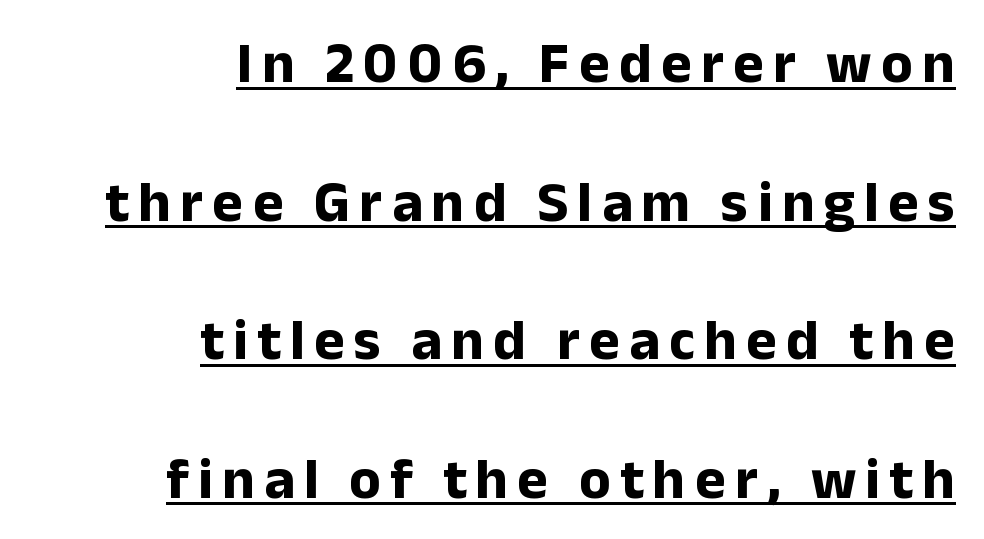
The designer dialed line spacing up above the default. Chunky letters — that's bold for sure. Compared with a flush-left layout, this one pins lines to the opposite, right side. The lettering is marked with a stroke running underneath it. Each letter keeps its own natural width here, so spacing adapts to shape.
